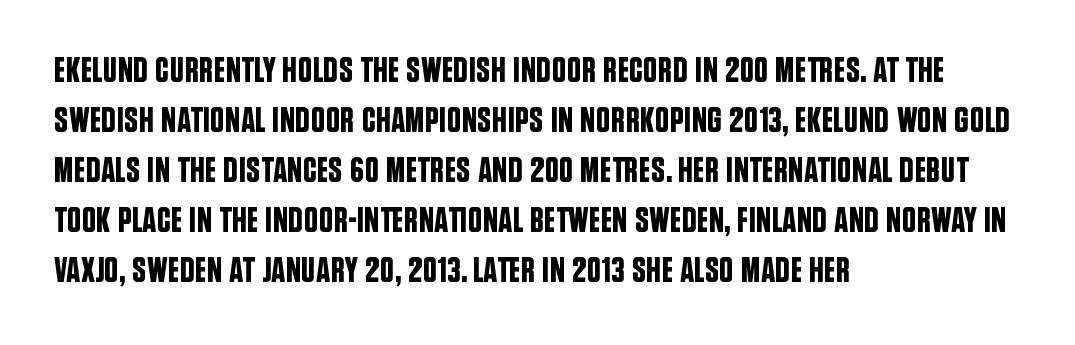
Line starts are locked; line ends wander. The passage shown has conventional tracking throughout. Notice how the stems are strictly vertical — no italics here. Unlike a traditional serif, this face leaves its strokes unadorned.
